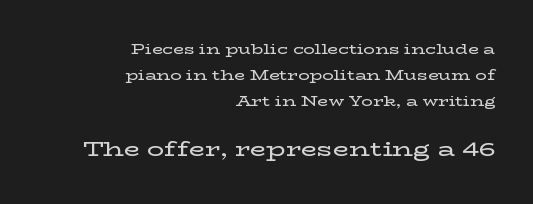
A flush-right, rag-left setting is used for this passage. Larger block? The one below; the one above is distinctly smaller. The horizontal fit of the characters is conventional and even. The words here are not underlined.
